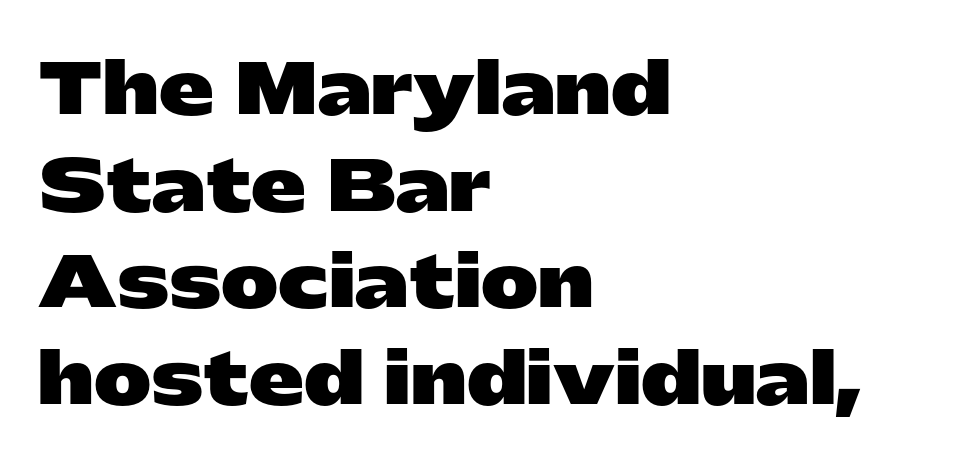
Q: Is the text bold? A: Yes.
Q: Is the text italic (slanted)? A: No, it is upright.
Q: Is the typeface a serif or a sans-serif typeface? A: Sans-serif.
Q: Is the text underlined? A: No.
Q: How is the paragraph aligned? A: Left-aligned.
Q: Is the spacing between letters normal or unusually wide? A: Normal.
Q: Is the spacing between lines tight, normal or loose? A: Normal.
Q: Width (condensed, normal, or wide)? A: Wide.
Q: Stroke contrast? A: Low.
Q: x-height? A: Medium.
Q: Monospaced? A: No.
